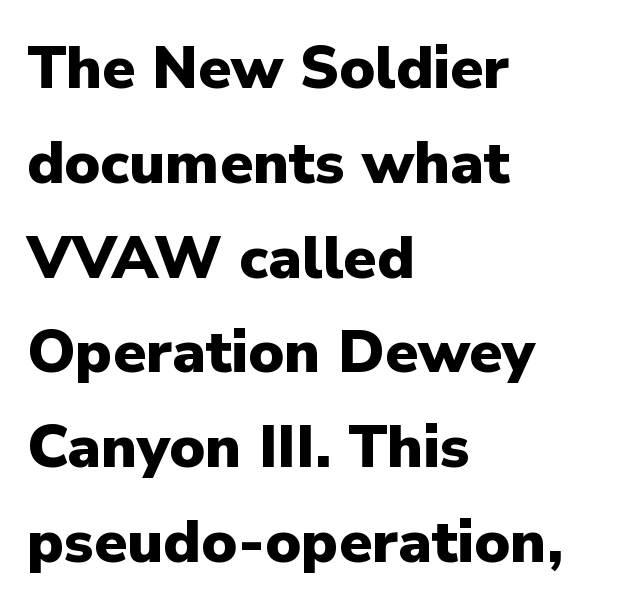
Typographically, this falls in the sans-serif category. The lines in this sample share a left origin and differ only in where they stop. Every stem runs plumb, perpendicular to the baseline. The tracking reads as untouched default to a designer's eye. One glance says typical: line gaps are just what's usual. Strokes here are thick enough to call this a true bold.
